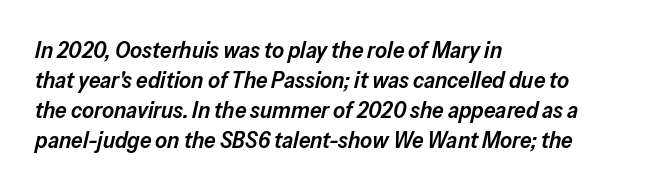
{"italic": "yes", "lean": "right", "slant_degrees": 13, "bold": "semi", "underline": "no", "align": "left", "line_spacing": "normal", "line_spacing_ratio": 1.3, "letter_spacing": "normal", "letter_spacing_em": 0.0, "glyph_px": 23}
